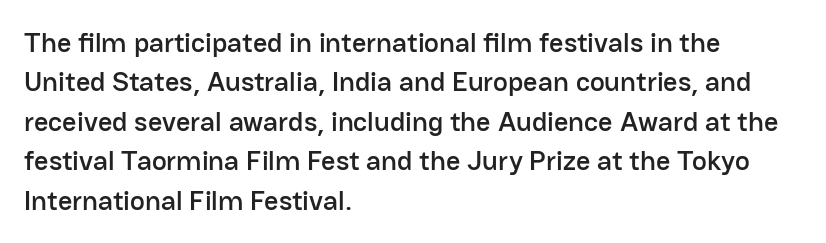
The line texture is even and compact thanks to regular tracking. Note the varied advance widths — an 'i' is clearly narrower than an 'm'. The foot of each line stays bare and open. Serifs: no, the terminals of the letterforms are clean. Compared with typical paragraphs, the rows here are spaced about the same.
